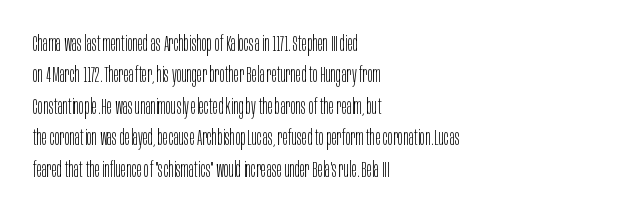
The image shows 22 px text type, upright; set left-aligned, normal line spacing (1.43x), normal letter spacing, not underlined.
